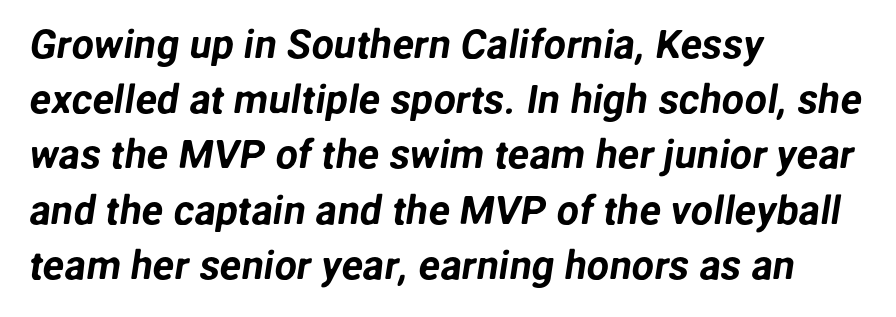
Q: Is the typeface a serif or a sans-serif typeface? A: Sans-serif.
Q: Is the text underlined? A: No.
Q: How is the paragraph aligned? A: Left-aligned.
Q: Is the spacing between letters normal or unusually wide? A: Normal.
Q: Is the spacing between lines tight, normal or loose? A: Normal.
Q: Width (condensed, normal, or wide)? A: Normal.
Q: Stroke contrast? A: Low.
Q: x-height? A: Medium.
Q: Monospaced? A: No.
